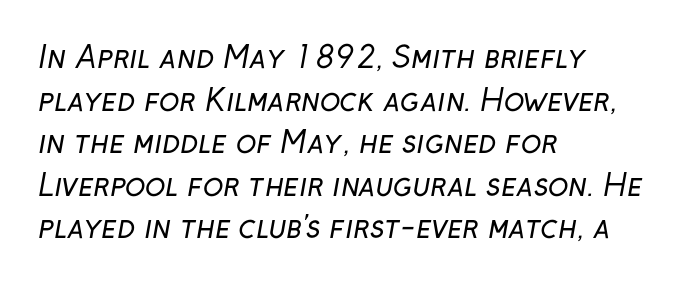
No heavy texture on the line: the type isn't bold. You can tell from the bare stems that sans-serif type was used. Spacing verdict: proportional, widths tailored to each character. This rendering uses left alignment, leaving the right contour irregular. Lines of text with bare space underneath. Line spacing here is normal.
